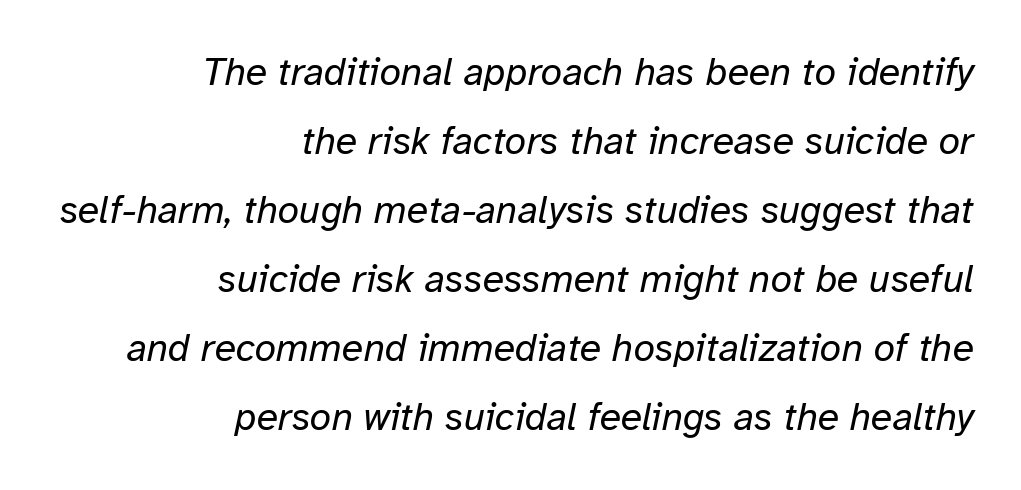
The image shows 39 px regular-weight type, italic (leaning right); set right-aligned, line spacing 1.77x, normal letter spacing, not underlined; low stroke contrast and a medium x-height.
